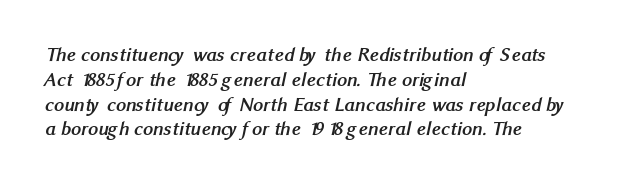
Q: Is the text bold? A: Yes.
Q: Is the text underlined? A: No.
Q: How is the paragraph aligned? A: Left-aligned.
Q: Is the spacing between letters normal or unusually wide? A: Normal.
